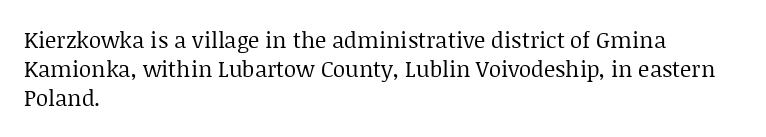
The image shows 22 px text type, upright; set left-aligned, normal line spacing (1.31x), normal letter spacing, not underlined.
